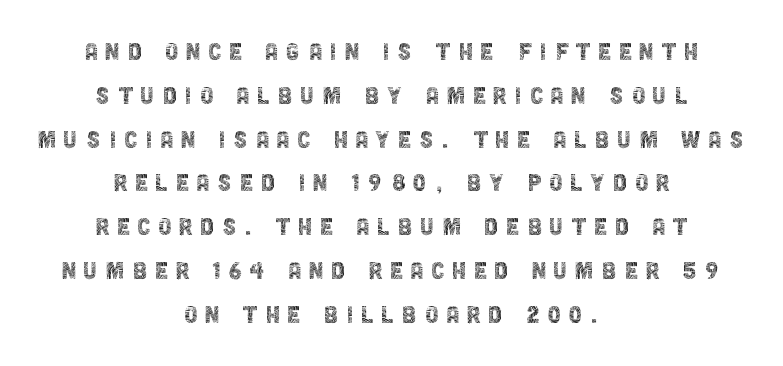
{"serif": "no", "italic": "no", "bold": "no", "weight": "thin", "width": "condensed", "x_height": "large", "monospaced": "no", "underline": "no", "align": "center", "line_spacing": "normal", "line_spacing_ratio": 1.46, "letter_spacing": "wide", "letter_spacing_em": 0.25, "glyph_px": 30}
